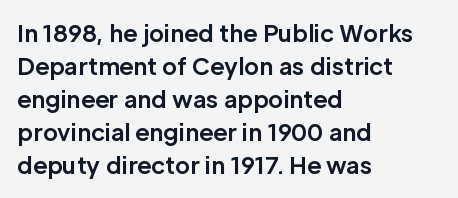
{"italic": "no", "bold": "yes", "underline": "no", "align": "left", "line_spacing": "normal", "line_spacing_ratio": 1.44, "letter_spacing": "normal", "letter_spacing_em": 0.0, "glyph_px": 23}
